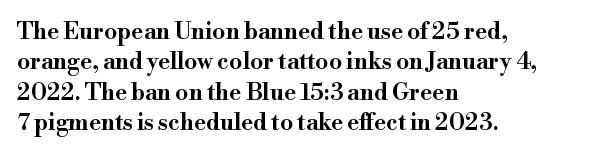
{"italic": "no", "underline": "no", "align": "left", "line_spacing": "normal", "line_spacing_ratio": 1.32, "letter_spacing": "normal", "letter_spacing_em": 0.0, "glyph_px": 23}
